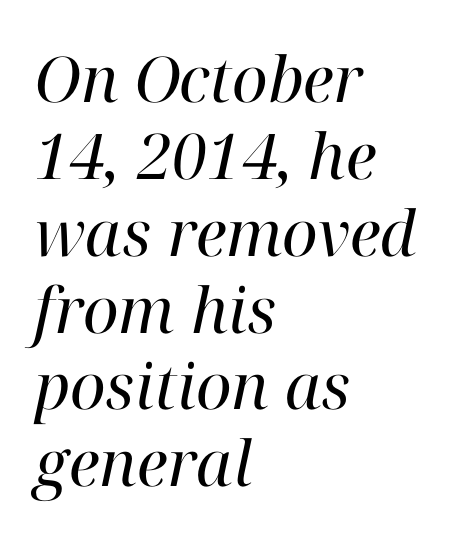
{"serif": "yes", "italic": "yes", "lean": "right", "slant_degrees": 12, "bold": "no", "weight": "regular", "width": "normal", "stroke_contrast": "high", "x_height": "medium", "monospaced": "no", "underline": "no", "align": "left", "line_spacing_ratio": 1.22, "letter_spacing": "normal", "letter_spacing_em": 0.0, "glyph_px": 63}
